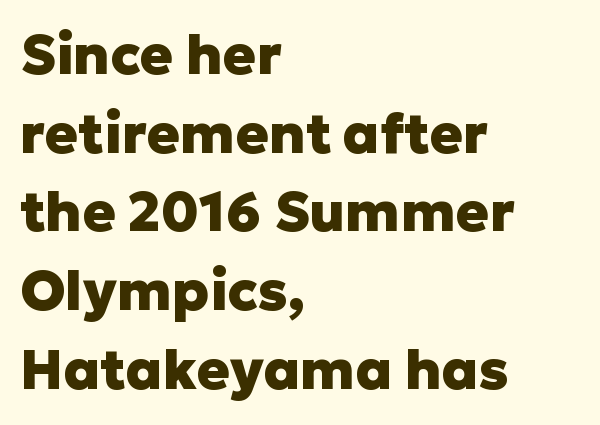
{"serif": "no", "italic": "no", "bold": "yes", "weight": "heavy", "width": "normal", "stroke_contrast": "low", "x_height": "medium", "monospaced": "no", "underline": "no", "align": "left", "line_spacing": "normal", "line_spacing_ratio": 1.43, "letter_spacing": "normal", "letter_spacing_em": 0.0, "glyph_px": 55}
